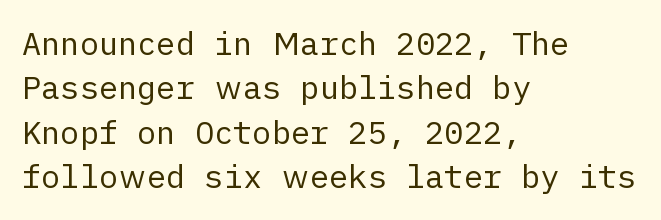
The image shows 32 px regular-weight sans-serif type, upright; set left-aligned, normal line spacing (1.39x), normal letter spacing, not underlined; low stroke contrast and a medium x-height.
